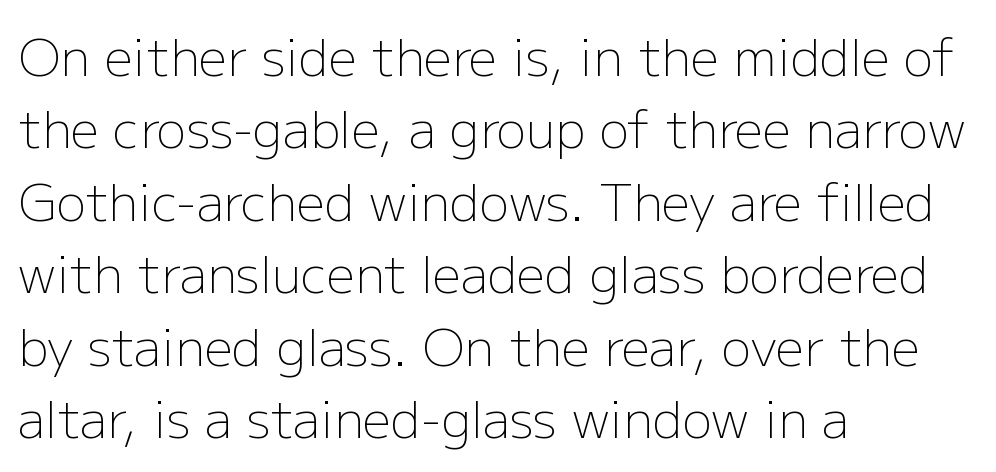
Q: Is the text bold? A: No.
Q: Is the text italic (slanted)? A: No, it is upright.
Q: Is the typeface a serif or a sans-serif typeface? A: Sans-serif.
Q: Is the text underlined? A: No.
Q: How is the paragraph aligned? A: Left-aligned.
Q: Is the spacing between letters normal or unusually wide? A: Normal.
Q: Is the spacing between lines tight, normal or loose? A: Normal.
Q: Width (condensed, normal, or wide)? A: Normal.
Q: Stroke contrast? A: Low.
Q: x-height? A: Medium.
Q: Monospaced? A: No.
